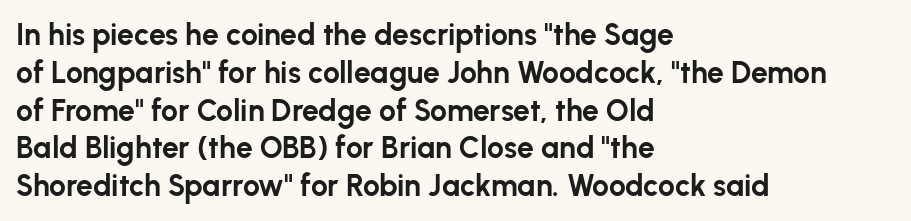
The image shows 30 px bold sans-serif type, upright; set left-aligned, normal line spacing (1.26x), normal letter spacing, not underlined; low stroke contrast and a medium x-height.
